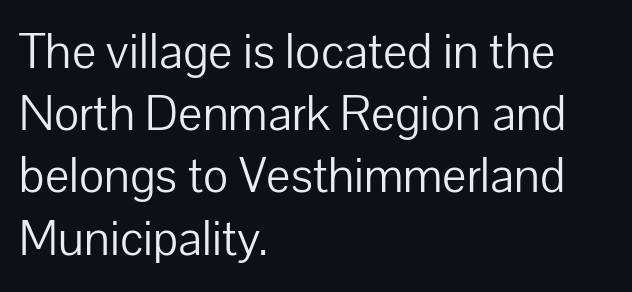
Q: Is the text bold? A: No.
Q: Is the text italic (slanted)? A: No, it is upright.
Q: Is the typeface a serif or a sans-serif typeface? A: Sans-serif.
Q: Is the text underlined? A: No.
Q: How is the paragraph aligned? A: Left-aligned.
Q: Is the spacing between letters normal or unusually wide? A: Normal.
Q: Width (condensed, normal, or wide)? A: Normal.
Q: Stroke contrast? A: Low.
Q: x-height? A: Medium.
Q: Monospaced? A: No.
